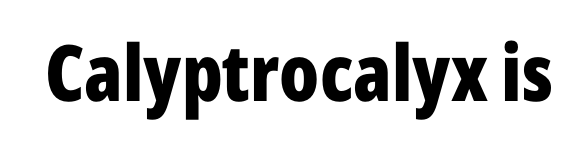
Set as a true bold cut, around the 700 mark. Inter-character spacing is left at the font's built-in metrics. The face used here is a sans, in the tradition of grotesques and geometrics. No italicization has been applied; the sample stays upright. Proportional: the letters do not fall into vertical columns.
